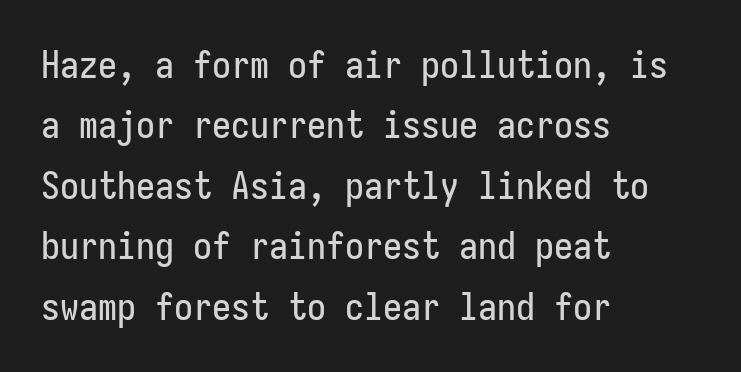
The image shows 38 px condensed sans-serif type, upright; set left-aligned, normal line spacing (1.59x), normal letter spacing, not underlined; low stroke contrast and a medium x-height.
